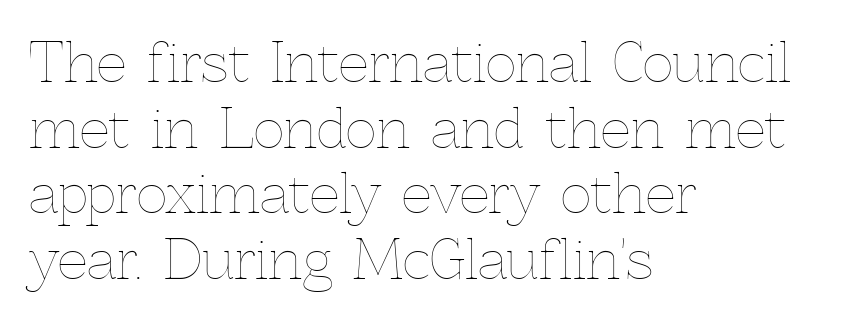
A roman cut, with each character standing at attention. This sample uses plain, unmodified letter spacing. Think of a printed novel: that variable character pitch is what you see here. Has an underline been added? It has not. No extra ink here — the face is not bold.
